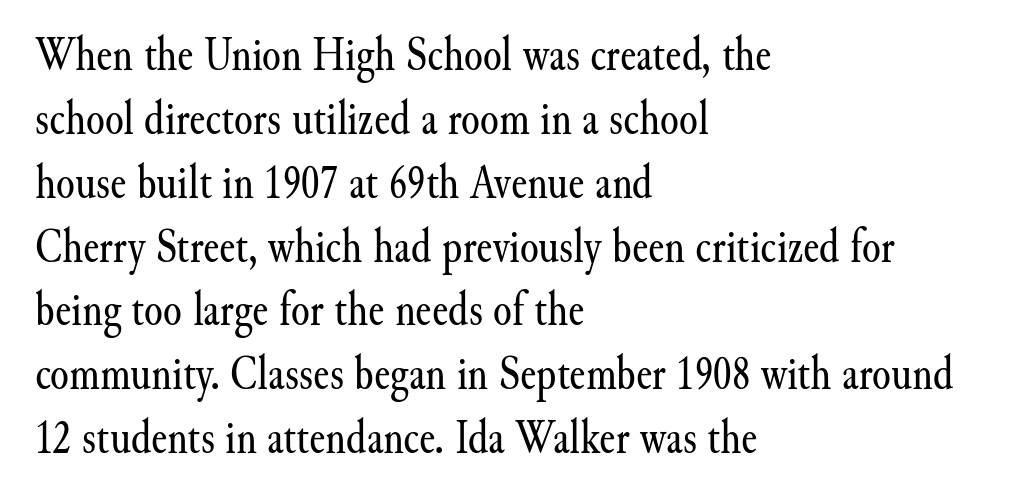
The image shows 48 px regular-weight serif type, upright; set left-aligned, normal line spacing (1.33x), normal letter spacing, not underlined; medium stroke contrast and a small x-height.
